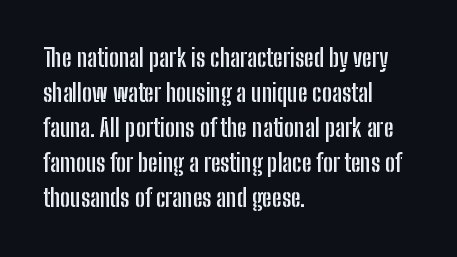
Q: Is the text bold? A: Yes.
Q: Is the text italic (slanted)? A: No, it is upright.
Q: Is the text underlined? A: No.
Q: How is the paragraph aligned? A: Left-aligned.
Q: Is the spacing between letters normal or unusually wide? A: Normal.
Q: Is the spacing between lines tight, normal or loose? A: Normal.
